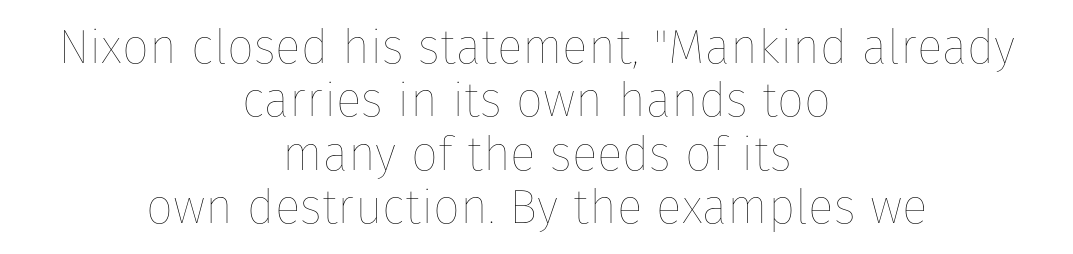
{"italic": "no", "bold": "no", "weight": "thin", "width": "normal", "stroke_contrast": "low", "x_height": "medium", "monospaced": "no", "underline": "no", "align": "center", "line_spacing": "tight", "line_spacing_ratio": 1.11, "letter_spacing": "normal", "letter_spacing_em": 0.0, "glyph_px": 48}
